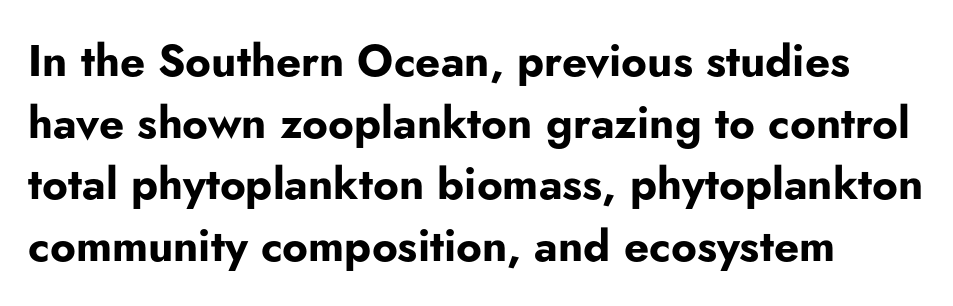
Q: Is the text bold? A: Yes.
Q: Is the text italic (slanted)? A: No, it is upright.
Q: Is the typeface a serif or a sans-serif typeface? A: Sans-serif.
Q: Is the text underlined? A: No.
Q: How is the paragraph aligned? A: Left-aligned.
Q: Is the spacing between letters normal or unusually wide? A: Normal.
Q: Is the spacing between lines tight, normal or loose? A: Normal.
Q: Width (condensed, normal, or wide)? A: Normal.
Q: Stroke contrast? A: Low.
Q: x-height? A: Small.
Q: Monospaced? A: No.
